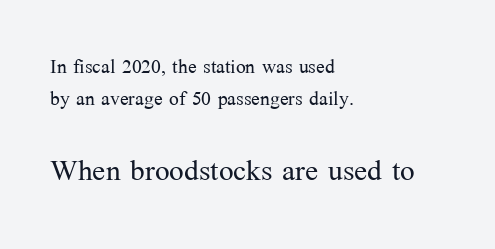
Weight class: somewhere from thin through regular. Designer's note — italics off, roman on. Only glyphs here, with clear space below each row. No extra tracking has been applied to these lines. The rendering uses natural spacing where letterforms have individual widths.
